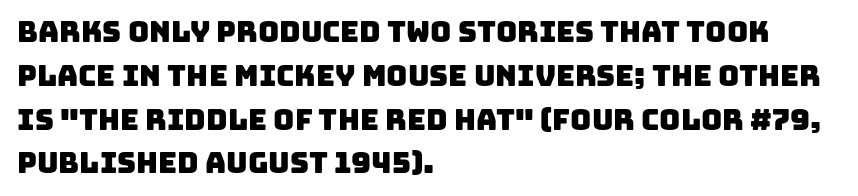
The letterforms sit shoulder to shoulder at normal distance. Do the characters align in a grid? No, the font is proportional. Successive baselines arrive at the customary interval. Type style note: lacks serifs. Left-aligned paragraph, ragged on the right.
